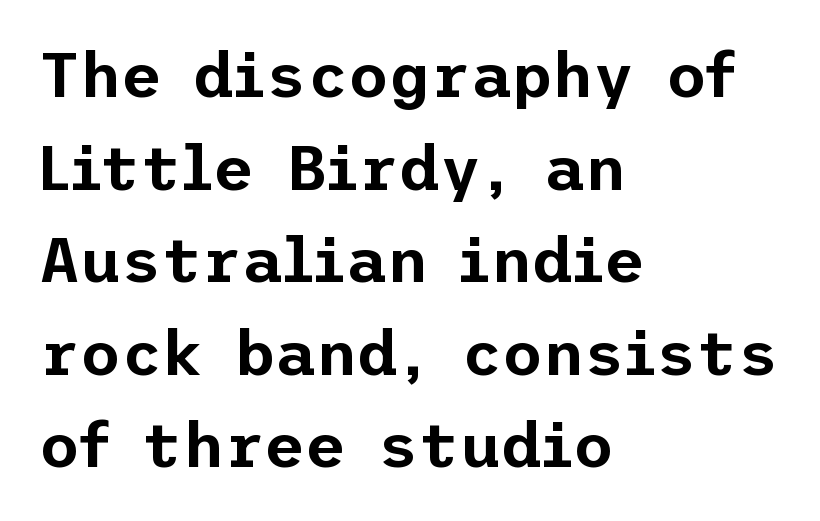
{"serif": "no", "italic": "no", "width": "normal", "stroke_contrast": "low", "x_height": "medium", "underline": "no", "align": "left", "line_spacing": "normal", "line_spacing_ratio": 1.47, "letter_spacing": "normal", "letter_spacing_em": 0.0, "glyph_px": 63}
